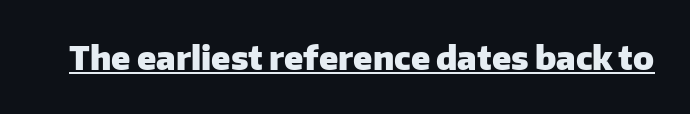
Q: Is the text bold? A: Yes.
Q: Is the text italic (slanted)? A: No, it is upright.
Q: Is the typeface a serif or a sans-serif typeface? A: Sans-serif.
Q: Is the text underlined? A: Yes.
Q: Is the spacing between letters normal or unusually wide? A: Normal.
Q: Width (condensed, normal, or wide)? A: Normal.
Q: Stroke contrast? A: Low.
Q: x-height? A: Medium.
Q: Monospaced? A: No.
